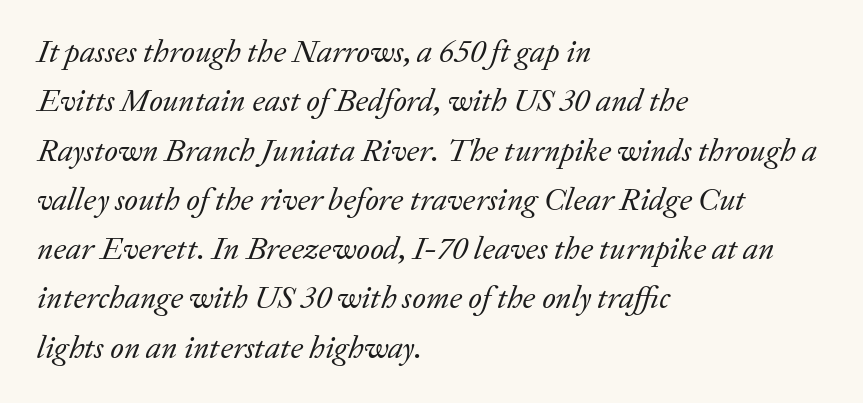
This sample uses a serif face. Every row of glyphs begins at an identical x-position on the left. Each new line begins a customary step beneath the previous one. Slanted lettering throughout. Descenders are the only things crossing below the line. No extra ink here — the face is not bold.
